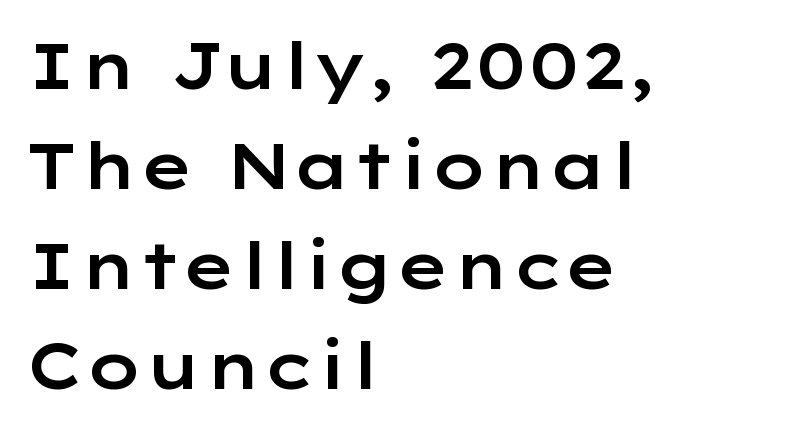
Posture: upright roman. The lines sit at an ordinary, default distance from one another. Lines of text with bare space underneath. Note the varied advance widths — an 'i' is clearly narrower than an 'm'. This rendering employs a face without finishing strokes, i.e., a sans-serif. The compositor pushed each line to the left boundary.
